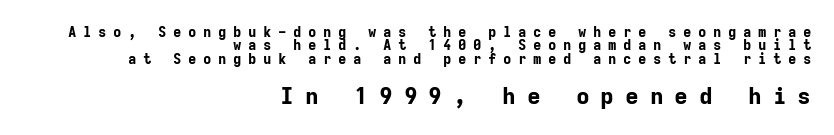
The image shows 23 px bold type, upright; set right-aligned, tight line spacing (0.95x), unusually wide letter spacing (+0.47 em), not underlined; the second (bottom) block is 1.64x larger.
